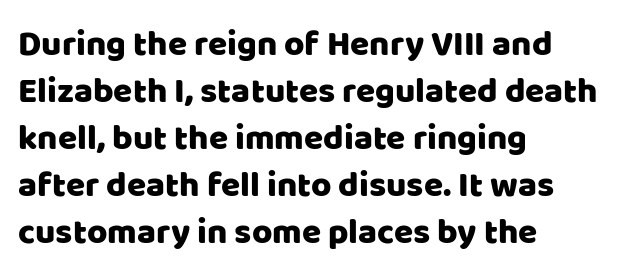
The image shows 35 px sans-serif type, upright; set left-aligned, normal line spacing (1.34x), normal letter spacing, not underlined; low stroke contrast and a large x-height.
